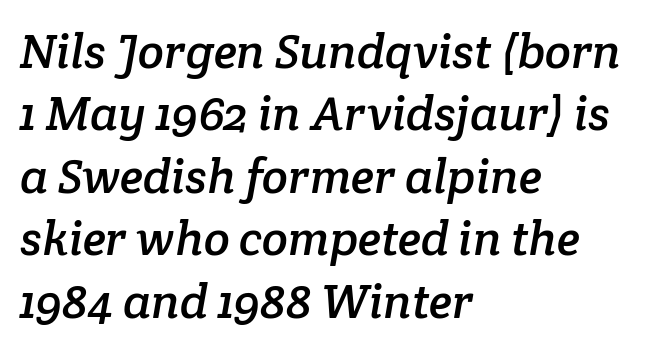
The image shows 48 px serif type; set left-aligned, normal line spacing (1.3x), normal letter spacing, not underlined; low stroke contrast and a medium x-height.
